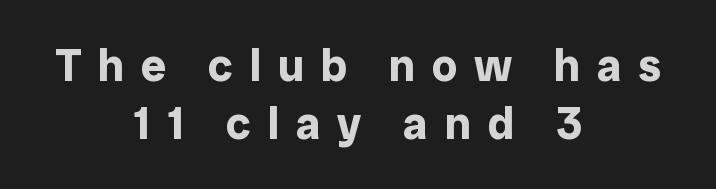
Q: Is the text bold? A: Yes.
Q: Is the text italic (slanted)? A: No, it is upright.
Q: Is the typeface a serif or a sans-serif typeface? A: Sans-serif.
Q: Is the text underlined? A: No.
Q: How is the paragraph aligned? A: Centered.
Q: Is the spacing between letters normal or unusually wide? A: Unusually wide.
Q: Is the spacing between lines tight, normal or loose? A: Normal.
Q: Width (condensed, normal, or wide)? A: Normal.
Q: Stroke contrast? A: Low.
Q: x-height? A: Medium.
Q: Monospaced? A: No.
